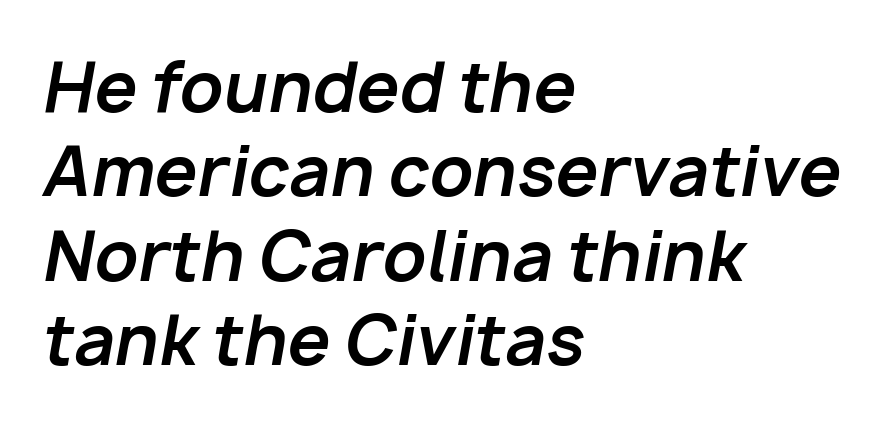
Does extra space separate the letters? No, they use regular spacing. Descenders are the only things crossing below the line. Think of a printed novel: that variable character pitch is what you see here. In terms of weight, the rendering is a true, heavy bold.
